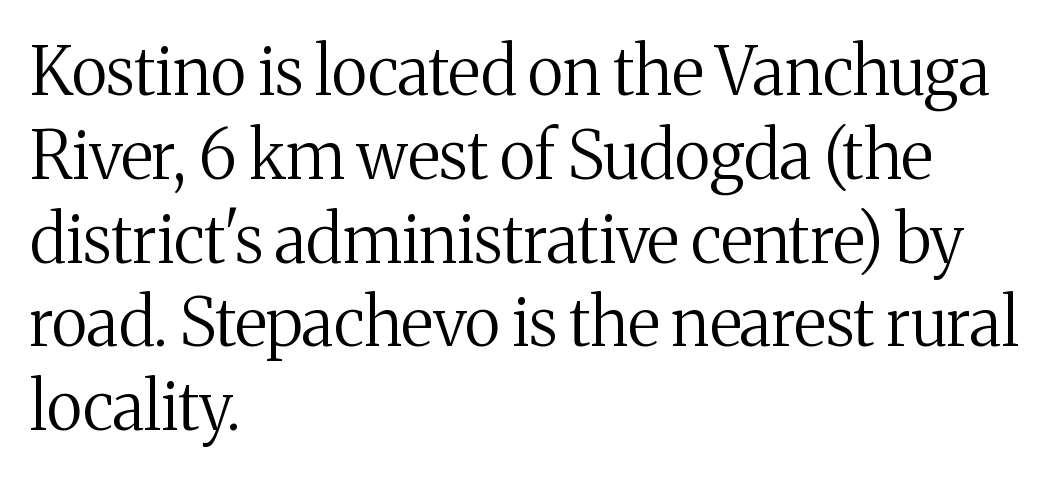
Honestly, the row spacing looks completely unremarkable. Spacing verdict: proportional, widths tailored to each character. Letters have the restrained weight of plain body copy at most. Ascenders rise straight up at ninety degrees. Descender tails drop into unmarked territory. Which margin do the lines hug? The left one — the right edge is uneven.
